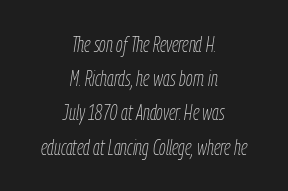
The image shows 21 px text type, italic (leaning right); set centered, normal line spacing (1.63x), normal letter spacing, not underlined.
